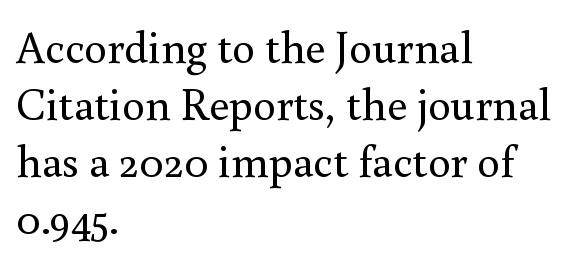
{"serif": "yes", "italic": "no", "bold": "no", "weight": "regular", "width": "normal", "x_height": "small", "monospaced": "no", "underline": "no", "align": "left", "line_spacing": "normal", "line_spacing_ratio": 1.27, "letter_spacing": "normal", "letter_spacing_em": 0.0, "glyph_px": 45}
